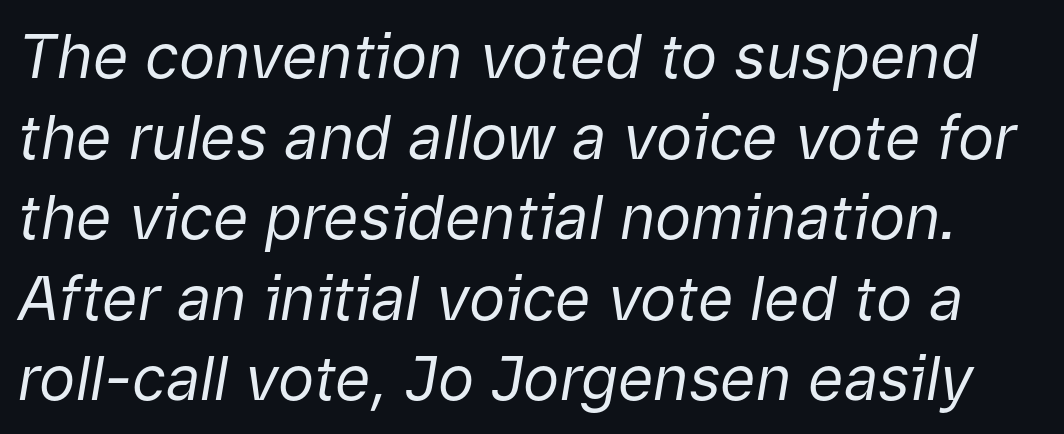
Leading matches the norm, producing a regular column. This sample has the flowing, uneven cadence of proportional lettering. The font's italic variant was chosen for this text. Glance below the letters and you will spot only blank space.
